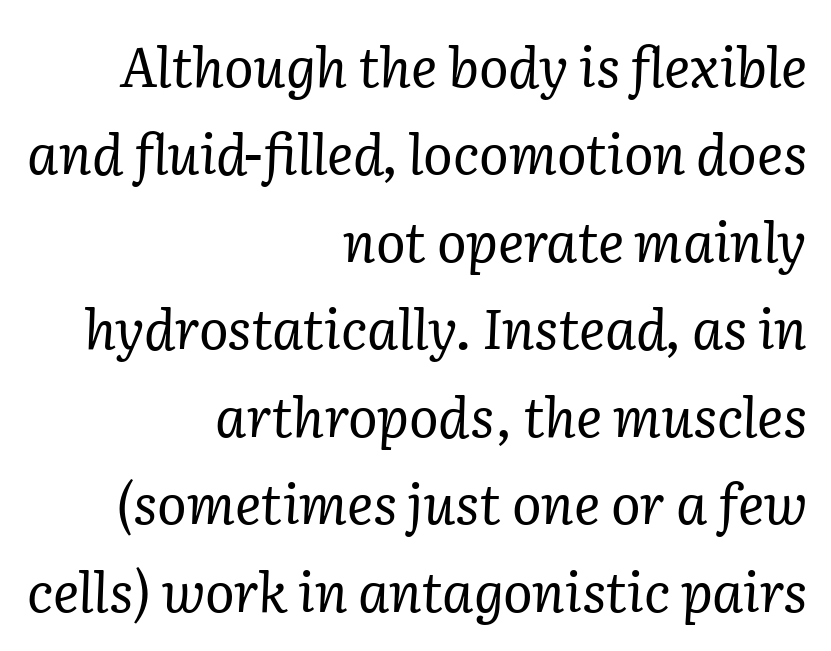
Is there much room between lines? A standard amount, neither cramped nor airy. This sample has the flowing, uneven cadence of proportional lettering. Spacing between characters is what you'd get straight out of the box. Which margin do the lines hug? The right one — the left edge is uneven.
